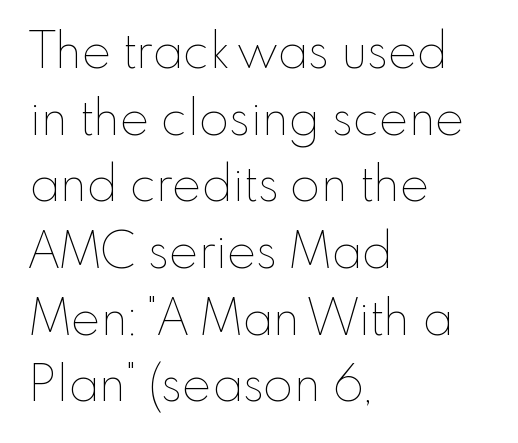
When letters stand straight like this, we call the style roman or upright. The strip under each line holds only bare page. The leading is moderate, giving the passage an even texture. Inter-character spacing is left at the font's built-in metrics.
